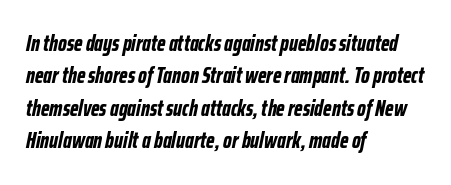
{"italic": "yes", "lean": "right", "slant_degrees": 12, "bold": "yes", "underline": "no", "align": "left", "line_spacing": "normal", "line_spacing_ratio": 1.47, "letter_spacing": "normal", "letter_spacing_em": 0.0, "glyph_px": 22}
